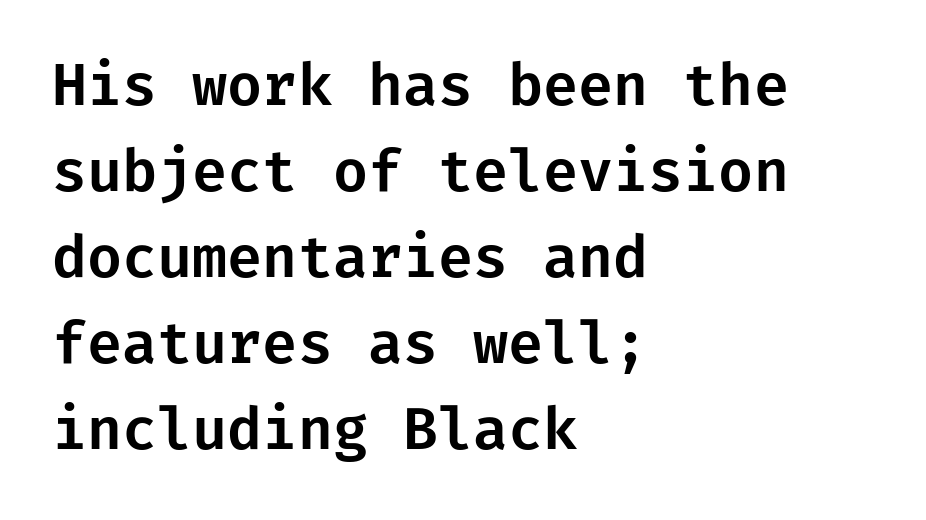
{"serif": "no", "italic": "no", "width": "normal", "stroke_contrast": "low", "x_height": "medium", "underline": "no", "align": "left", "line_spacing": "normal", "line_spacing_ratio": 1.51, "letter_spacing": "normal", "letter_spacing_em": 0.0, "glyph_px": 57}
